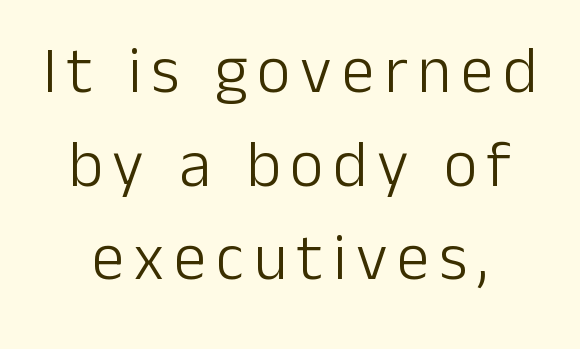
{"serif": "no", "italic": "no", "bold": "no", "weight": "light", "width": "normal", "stroke_contrast": "low", "x_height": "medium", "monospaced": "no", "underline": "no", "align": "center", "line_spacing": "normal", "line_spacing_ratio": 1.44, "glyph_px": 65}
